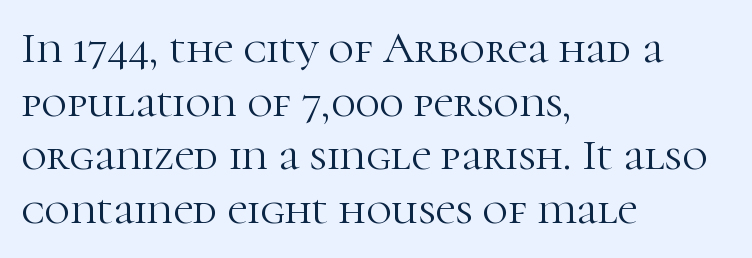
Q: Is the text bold? A: No.
Q: Is the text italic (slanted)? A: No, it is upright.
Q: Is the typeface a serif or a sans-serif typeface? A: Serif.
Q: Is the text underlined? A: No.
Q: How is the paragraph aligned? A: Left-aligned.
Q: Is the spacing between letters normal or unusually wide? A: Normal.
Q: Width (condensed, normal, or wide)? A: Normal.
Q: Stroke contrast? A: High.
Q: x-height? A: Medium.
Q: Monospaced? A: No.
